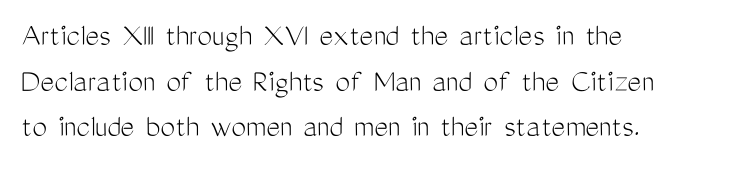
Q: Is the text bold? A: No.
Q: Is the text italic (slanted)? A: No, it is upright.
Q: Is the typeface a serif or a sans-serif typeface? A: Sans-serif.
Q: Is the text underlined? A: No.
Q: How is the paragraph aligned? A: Left-aligned.
Q: Is the spacing between letters normal or unusually wide? A: Normal.
Q: Is the spacing between lines tight, normal or loose? A: Normal.
Q: Width (condensed, normal, or wide)? A: Condensed.
Q: Stroke contrast? A: Medium.
Q: x-height? A: Medium.
Q: Monospaced? A: No.
